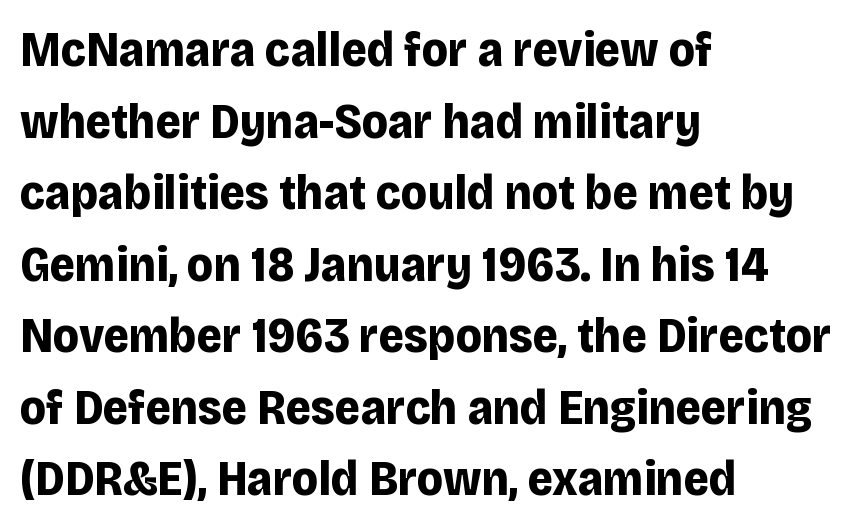
This sample uses an upright cut, with every glyph sitting square on the baseline. To sum up the face: it is a sans, with no serifs. The words here are not underlined. The rendering uses natural spacing where letterforms have individual widths. The letters are bold, with thick, heavy strokes. Caption: multi-line text, flush left, ragged right.
